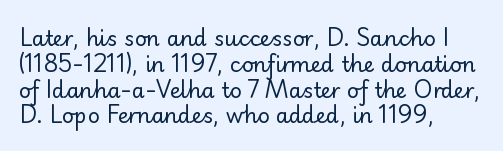
Visually the block forms a straight wall on the left and a jagged coastline on the right. This sample uses plain, unmodified letter spacing. The face looks like a standard text weight, possibly lighter. Check under the words: just untouched page. Does the lettering tilt? It doesn't — this is upright.
